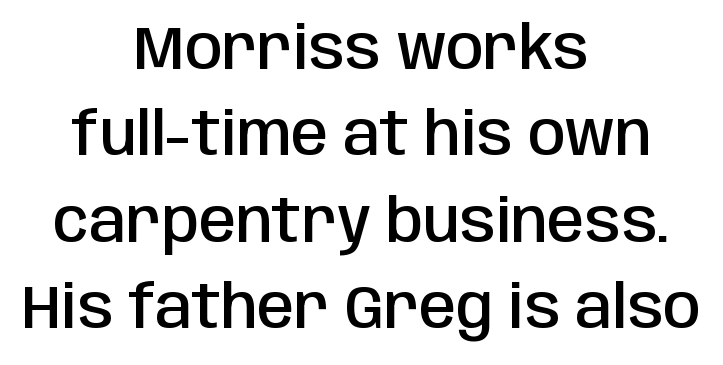
The image shows 60 px semibold, condensed sans-serif type, upright; set centered, normal line spacing (1.44x), normal letter spacing, not underlined; low stroke contrast and a large x-height.
